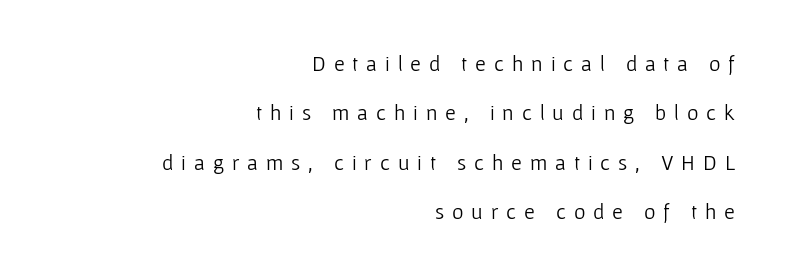
The image shows 22 px text type, upright; set right-aligned, loose line spacing (2.24x), unusually wide letter spacing (+0.36 em), not underlined.
